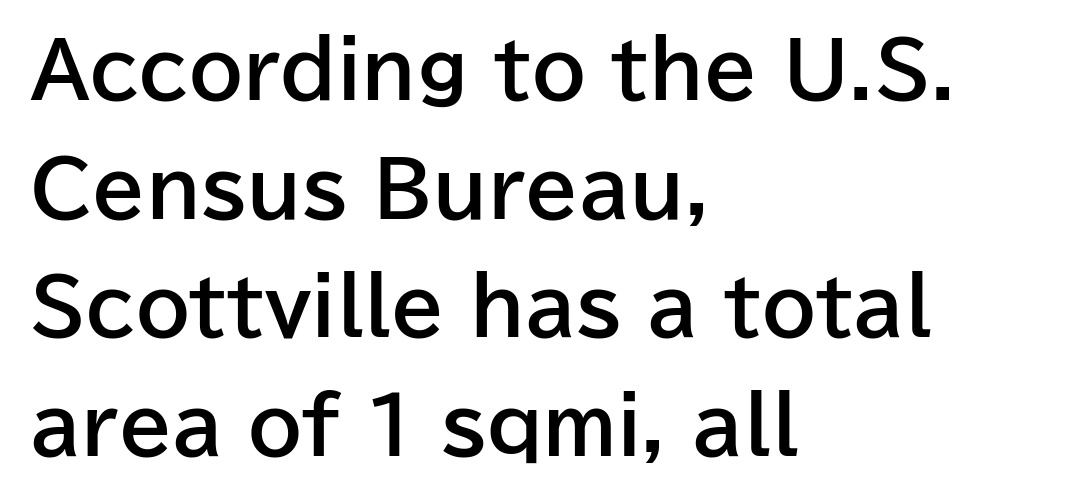
The image shows 77 px bold sans-serif type, upright; set left-aligned, normal line spacing (1.54x), normal letter spacing, not underlined; low stroke contrast and a medium x-height.
